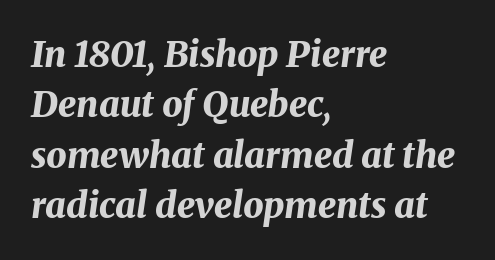
{"italic": "yes", "lean": "right", "slant_degrees": 8, "bold": "yes", "weight": "bold", "width": "normal", "stroke_contrast": "medium", "x_height": "medium", "monospaced": "no", "underline": "no", "align": "left", "line_spacing": "normal", "line_spacing_ratio": 1.4, "letter_spacing": "normal", "letter_spacing_em": 0.0, "glyph_px": 36}
